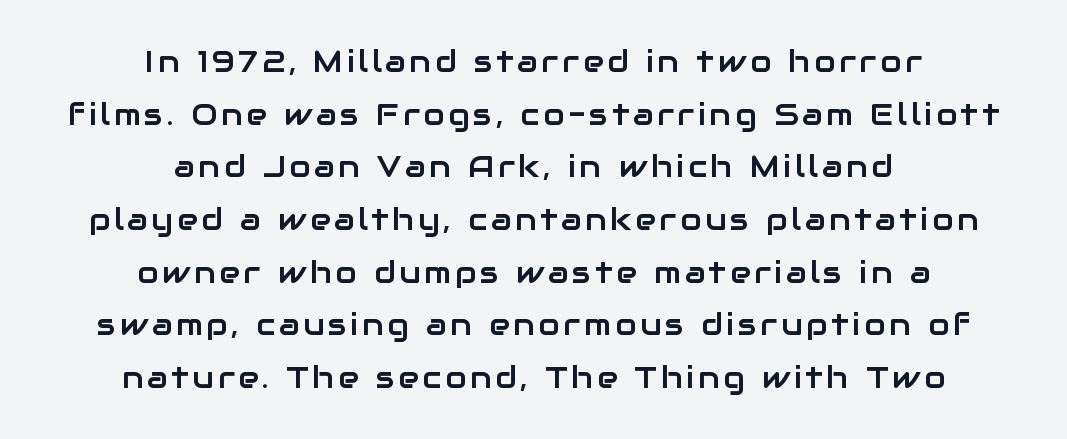
Q: Is the text italic (slanted)? A: No, it is upright.
Q: Is the typeface a serif or a sans-serif typeface? A: Sans-serif.
Q: Is the text underlined? A: No.
Q: How is the paragraph aligned? A: Centered.
Q: Is the spacing between lines tight, normal or loose? A: Normal.
Q: Width (condensed, normal, or wide)? A: Normal.
Q: Stroke contrast? A: Low.
Q: x-height? A: Medium.
Q: Monospaced? A: No.
